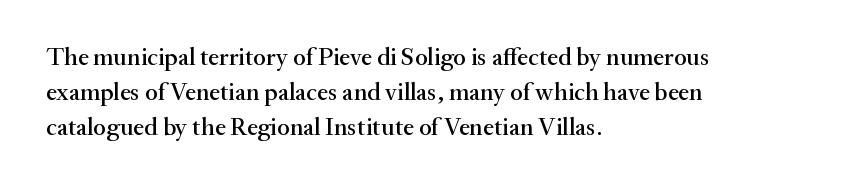
Posture: straight, roman, zero tilt. This rendering uses left alignment, leaving the right contour irregular. This sample keeps an unexceptional amount of space between lines. Bare-footed words on every line.
